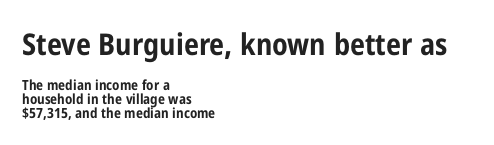
This rendering employs a face without finishing strokes, i.e., a sans-serif. Letter spacing: default. Bold? Absolutely — the strokes are thick and heavy. This block would grow much taller if given ordinary leading; it's compressed now. The glyphs are unaccompanied by any horizontal stroke below them. Posture: vertical.
